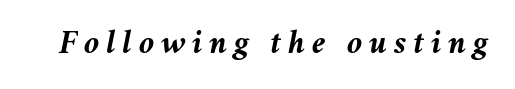
{"italic": "yes", "lean": "right", "slant_degrees": 11, "bold": "yes", "weight": "semibold", "width": "normal", "stroke_contrast": "medium", "x_height": "medium", "monospaced": "no", "underline": "no", "glyph_px": 35}
